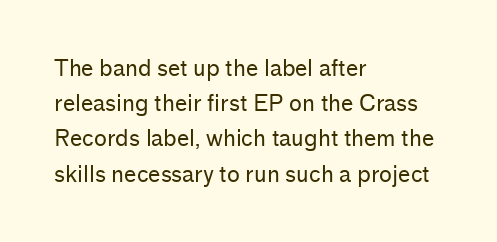
The image shows 22 px text type, upright; set left-aligned, normal line spacing (1.6x), normal letter spacing, not underlined.
